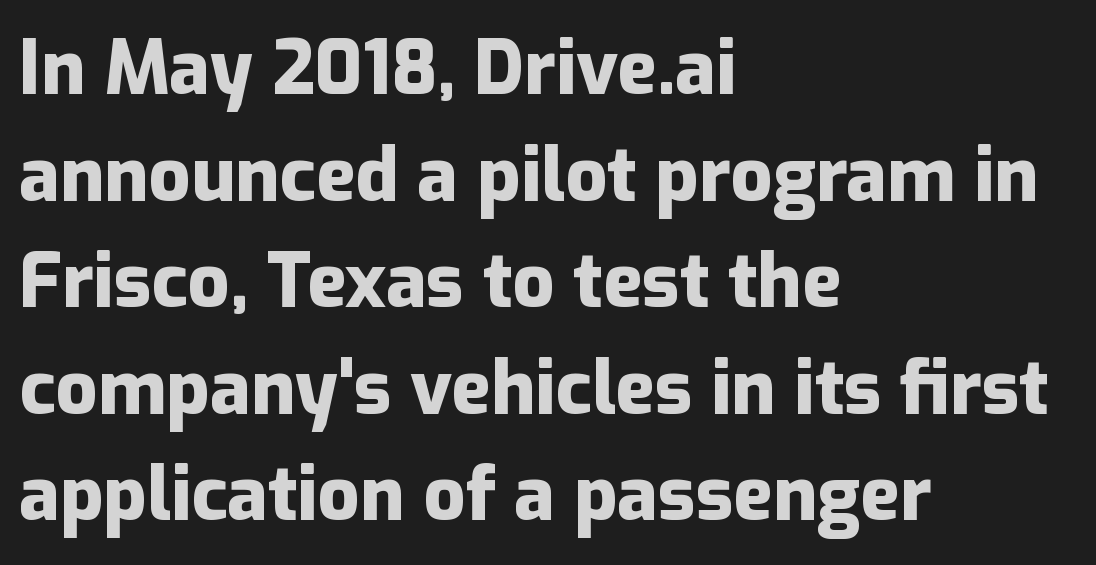
The image shows 74 px heavy sans-serif type, upright; set left-aligned, normal line spacing (1.44x), normal letter spacing, not underlined; low stroke contrast and a medium x-height.
